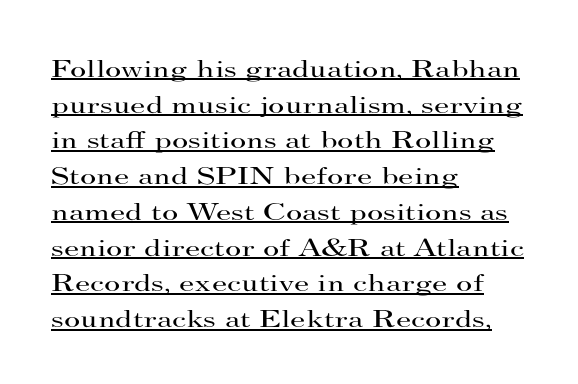
The image shows 25 px text type, upright; set left-aligned, normal line spacing (1.43x), normal letter spacing, underlined.
